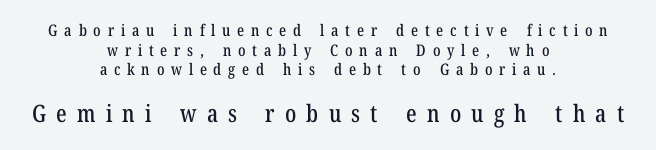
The image shows 24 px text type, upright; set centered, line spacing 1.22x, unusually wide letter spacing (+0.42 em), not underlined; the second (bottom) block is 1.5x larger.
